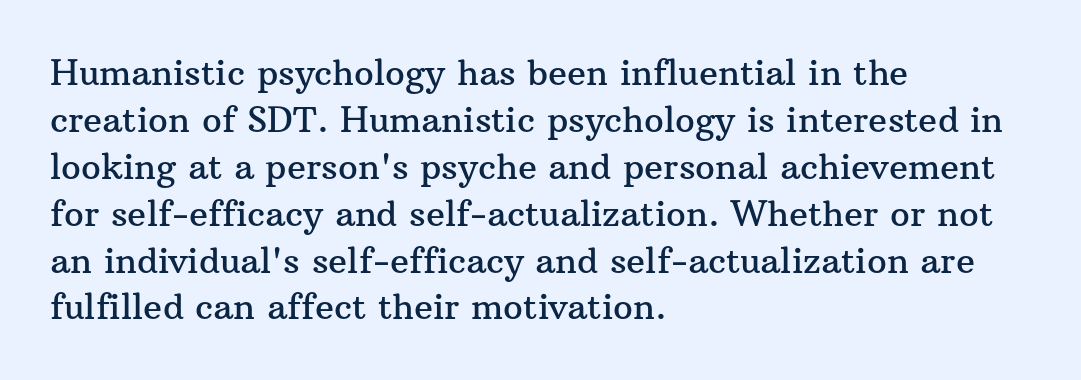
The image shows 35 px serif type, upright; set left-aligned, normal line spacing (1.34x), normal letter spacing, not underlined; medium stroke contrast and a medium x-height.
